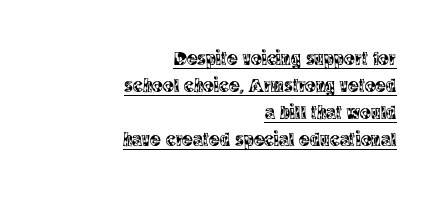
Q: Is the text italic (slanted)? A: No, it is upright.
Q: Is the text underlined? A: Yes.
Q: How is the paragraph aligned? A: Right-aligned.
Q: Is the spacing between letters normal or unusually wide? A: Normal.
Q: Is the spacing between lines tight, normal or loose? A: Normal.
